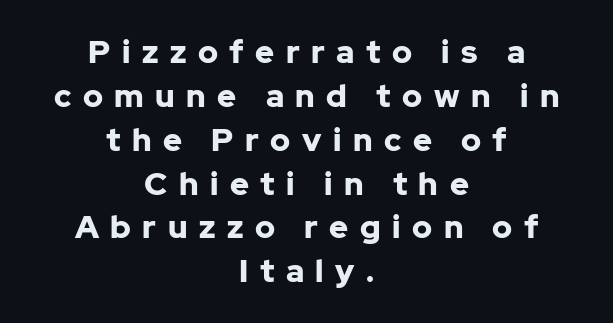
{"serif": "no", "italic": "no", "bold": "yes", "weight": "bold", "width": "normal", "stroke_contrast": "low", "x_height": "medium", "monospaced": "no", "underline": "no", "align": "center", "line_spacing": "normal", "line_spacing_ratio": 1.37, "letter_spacing": "wide", "letter_spacing_em": 0.36, "glyph_px": 32}
